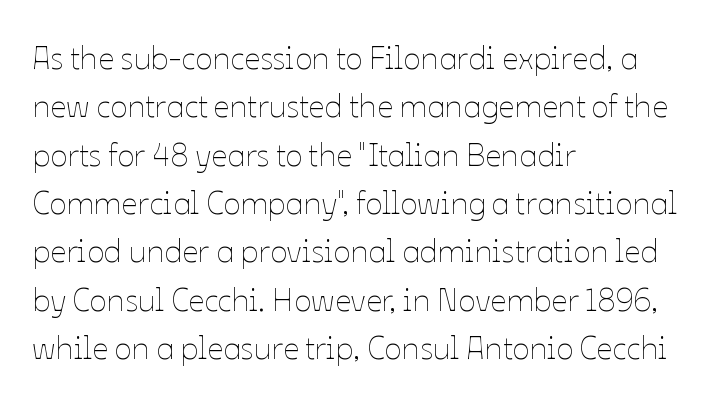
Q: Is the text bold? A: No.
Q: Is the text italic (slanted)? A: No, it is upright.
Q: Is the text underlined? A: No.
Q: How is the paragraph aligned? A: Left-aligned.
Q: Is the spacing between letters normal or unusually wide? A: Normal.
Q: Is the spacing between lines tight, normal or loose? A: Normal.
Q: Width (condensed, normal, or wide)? A: Normal.
Q: Stroke contrast? A: Low.
Q: x-height? A: Medium.
Q: Monospaced? A: No.
